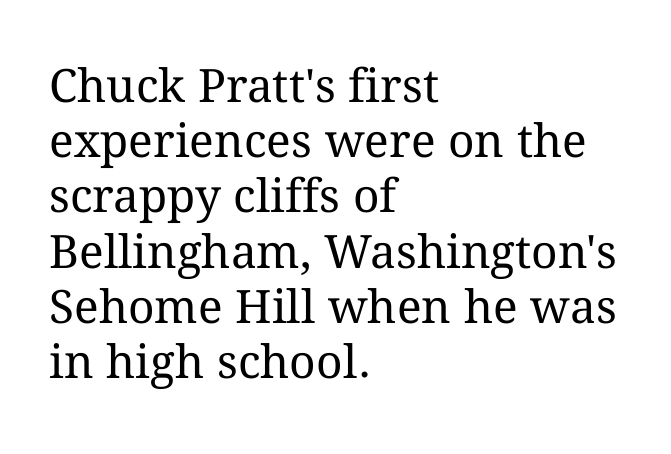
Q: Is the text bold? A: No.
Q: Is the text italic (slanted)? A: No, it is upright.
Q: Is the text underlined? A: No.
Q: How is the paragraph aligned? A: Left-aligned.
Q: Is the spacing between letters normal or unusually wide? A: Normal.
Q: Width (condensed, normal, or wide)? A: Normal.
Q: Stroke contrast? A: Medium.
Q: x-height? A: Medium.
Q: Monospaced? A: No.
